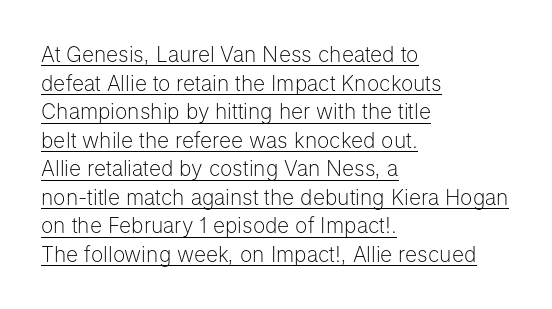
Every word sits above its own underline. A light-to-regular cut is what we see here. Words appear dense and cohesive because spacing is normal. This is the regular roman posture of the typeface.
